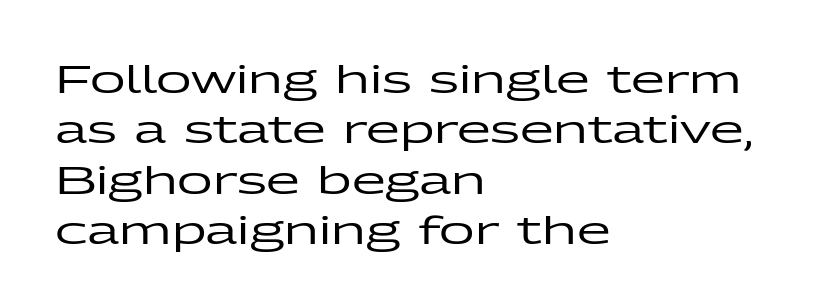
The paragraph shown leans on its left margin. This sample uses an upright cut, with every glyph sitting square on the baseline. The zone under the glyphs is completely vacant. One glance says typical: line gaps are just what's usual. The rendering shows plain stroke endings on the letterforms — a sans-serif design.
